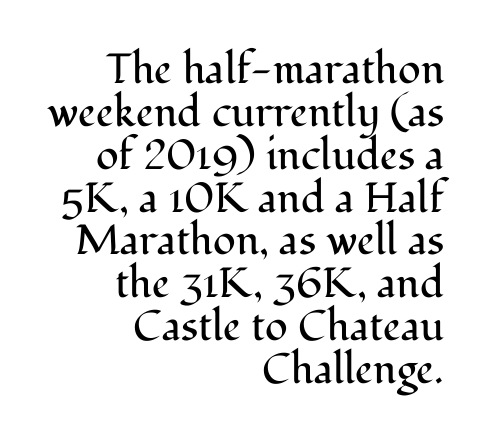
Clear beneath every line of the passage. Is there any slant? The stems are plumb. You could not count columns in this text — the font is proportionally spaced. Font category for this specimen: serif. Line spacing here is tight.
